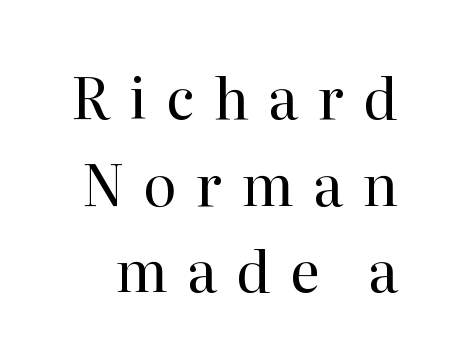
{"serif": "yes", "italic": "no", "bold": "no", "weight": "regular", "width": "normal", "stroke_contrast": "high", "x_height": "medium", "monospaced": "no", "underline": "no", "line_spacing": "normal", "line_spacing_ratio": 1.52, "letter_spacing": "wide", "letter_spacing_em": 0.33, "glyph_px": 57}
